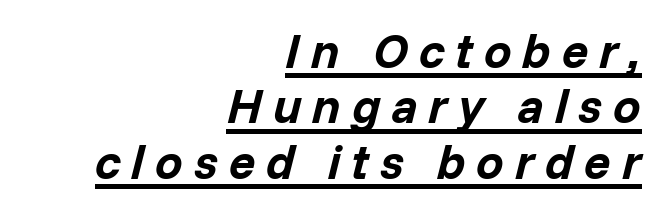
Q: Is the text bold? A: Yes.
Q: Is the text italic (slanted)? A: Yes, it leans right by about 14 degrees.
Q: Is the text underlined? A: Yes.
Q: How is the paragraph aligned? A: Right-aligned.
Q: Is the spacing between letters normal or unusually wide? A: Unusually wide.
Q: Is the spacing between lines tight, normal or loose? A: Tight.
Q: Width (condensed, normal, or wide)? A: Normal.
Q: Stroke contrast? A: Low.
Q: x-height? A: Medium.
Q: Monospaced? A: No.
